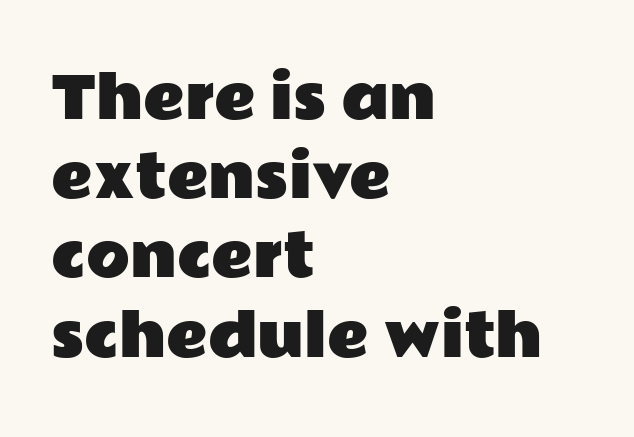
Q: Is the text italic (slanted)? A: No, it is upright.
Q: Is the typeface a serif or a sans-serif typeface? A: Sans-serif.
Q: Is the text underlined? A: No.
Q: How is the paragraph aligned? A: Left-aligned.
Q: Is the spacing between letters normal or unusually wide? A: Normal.
Q: Is the spacing between lines tight, normal or loose? A: Normal.
Q: Width (condensed, normal, or wide)? A: Wide.
Q: Stroke contrast? A: Low.
Q: x-height? A: Medium.
Q: Monospaced? A: No.
